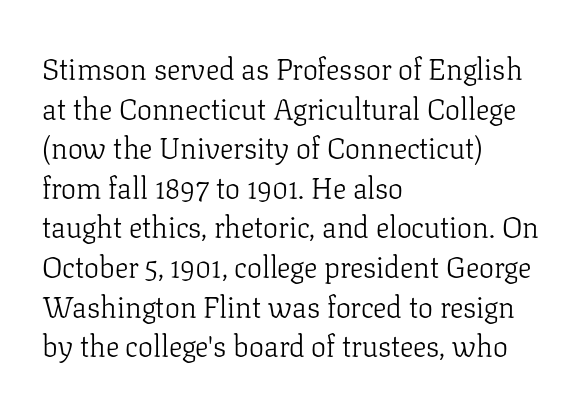
Is the stroke heavy? The answer is a plain regular-or-lighter. What stands out about the letter spacing? Nothing — it is the standard amount. Baseline-to-baseline distance is the conventional proportion of letter height. Examine the stroke ends and you'll spot serifs. Character widths vary here, with narrow letters taking less room than wide ones.
